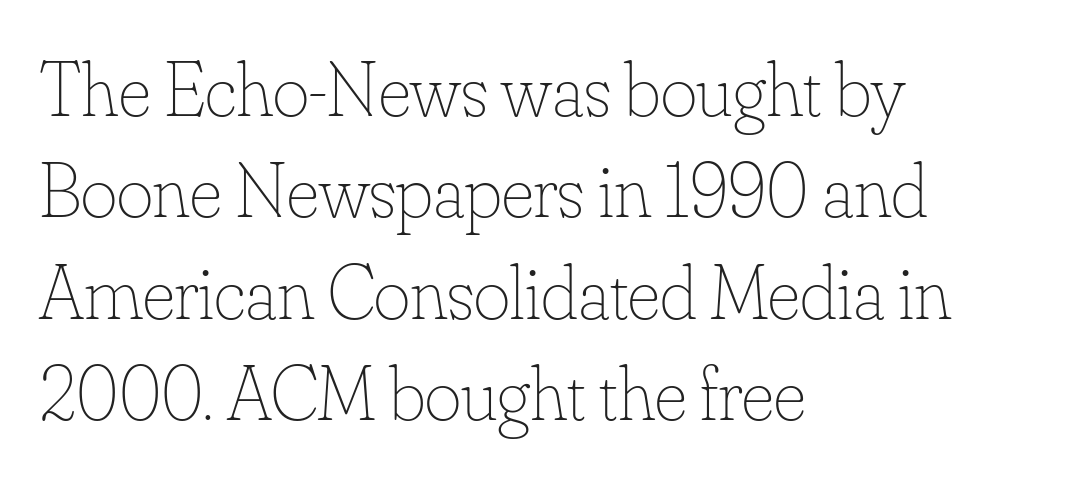
Is the block centered? No — it sits flush against the left margin. Is this a heavy cut? Hardly; it is regular or lighter. Do the characters align in a grid? No, the font is proportional. Honestly, the row spacing looks completely unremarkable. The words here are not underlined. A roman cut, with each character standing at attention.
